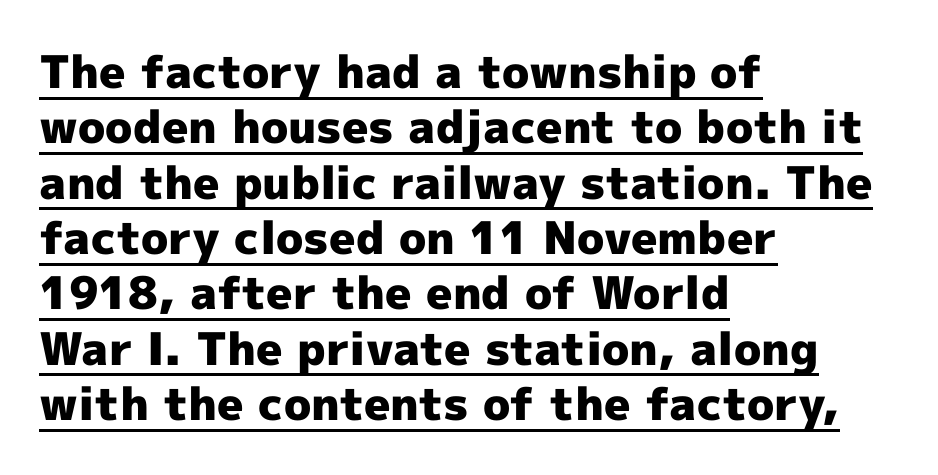
Q: Is the text bold? A: Yes.
Q: Is the text italic (slanted)? A: No, it is upright.
Q: Is the typeface a serif or a sans-serif typeface? A: Sans-serif.
Q: Is the text underlined? A: Yes.
Q: How is the paragraph aligned? A: Left-aligned.
Q: Is the spacing between letters normal or unusually wide? A: Normal.
Q: Width (condensed, normal, or wide)? A: Normal.
Q: x-height? A: Medium.
Q: Monospaced? A: No.
